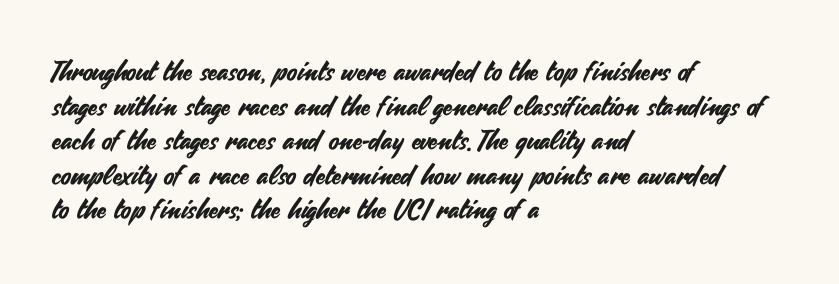
The image shows 27 px text type; set left-aligned, normal line spacing (1.28x), normal letter spacing, not underlined.
